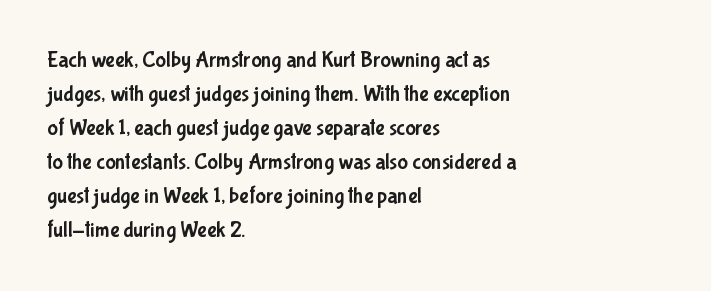
The image shows 22 px text type, upright; set left-aligned, normal line spacing (1.55x), normal letter spacing, not underlined.
